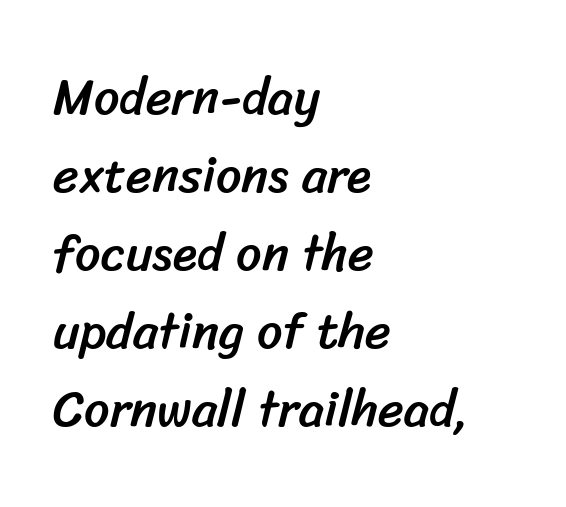
The image shows 50 px sans-serif type; set left-aligned, normal line spacing (1.56x), normal letter spacing, not underlined; low stroke contrast and a medium x-height.
